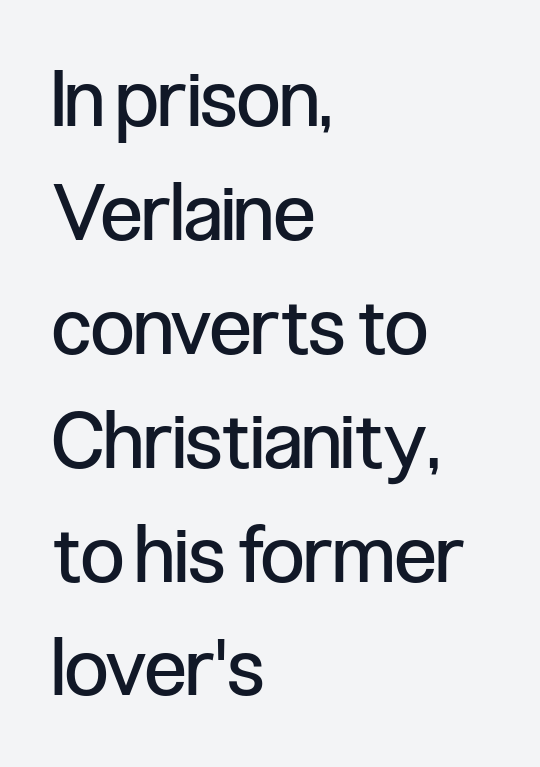
Q: Is the text bold? A: No.
Q: Is the text italic (slanted)? A: No, it is upright.
Q: Is the typeface a serif or a sans-serif typeface? A: Sans-serif.
Q: Is the text underlined? A: No.
Q: How is the paragraph aligned? A: Left-aligned.
Q: Is the spacing between letters normal or unusually wide? A: Normal.
Q: Is the spacing between lines tight, normal or loose? A: Normal.
Q: Width (condensed, normal, or wide)? A: Condensed.
Q: Stroke contrast? A: Low.
Q: x-height? A: Medium.
Q: Monospaced? A: No.
